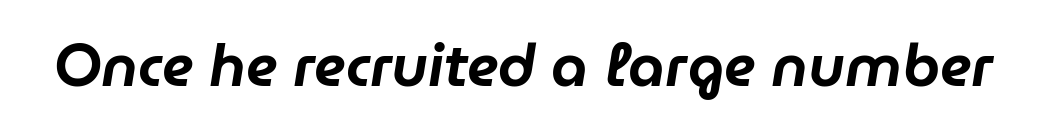
{"italic": "yes", "lean": "right", "slant_degrees": 9, "width": "normal", "stroke_contrast": "low", "x_height": "medium", "monospaced": "no", "underline": "no", "letter_spacing": "normal", "letter_spacing_em": 0.0, "glyph_px": 59}
